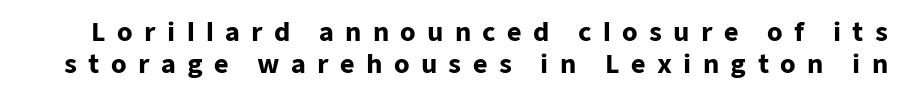
Nobody drew a line under any word here. The horizontal fit of the characters is loose and conspicuously gappy. Chunky letters — that's bold for sure. Italic? Not at all — the glyphs are vertical.
